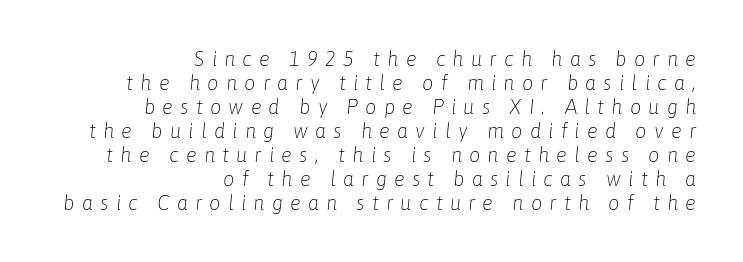
The image shows 20 px text type, italic (leaning right); set right-aligned, line spacing 1.2x, unusually wide letter spacing (+0.36 em), not underlined.
